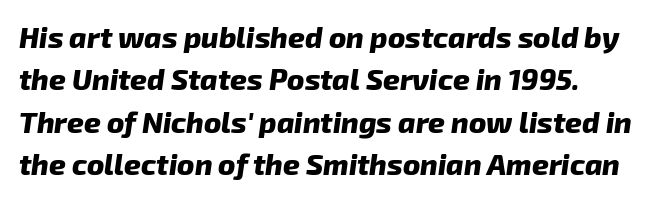
Q: Is the text bold? A: Yes.
Q: Is the text italic (slanted)? A: Yes, it leans right by about 8 degrees.
Q: Is the text underlined? A: No.
Q: Is the spacing between letters normal or unusually wide? A: Normal.
Q: Is the spacing between lines tight, normal or loose? A: Normal.
Q: Width (condensed, normal, or wide)? A: Normal.
Q: Stroke contrast? A: Low.
Q: x-height? A: Medium.
Q: Monospaced? A: No.
